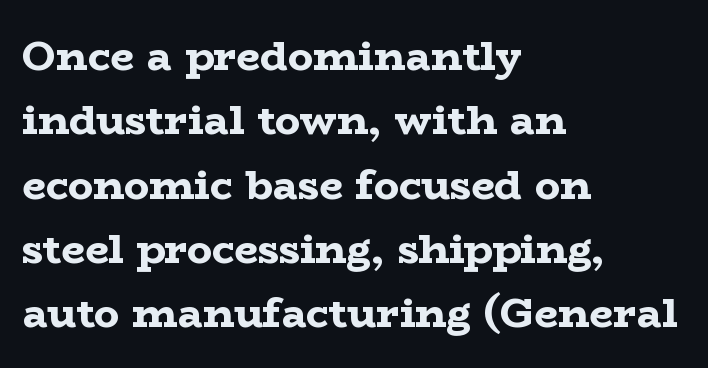
Plain, unruled lines of type. The designer left line spacing at the default. Default kerning and tracking; the words read as compact shapes. Examine the stroke ends and you'll spot serifs. Horizontally, the lines are justified to the leading edge only. These lines were composed using upright roman letters.
